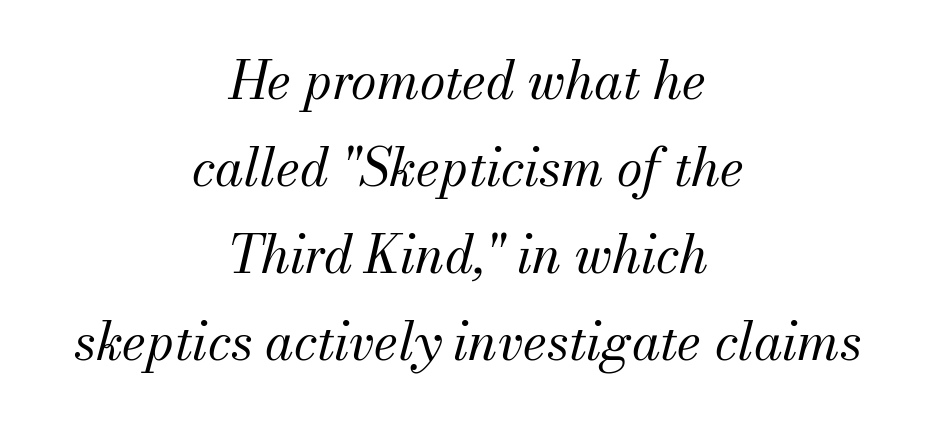
{"serif": "yes", "italic": "yes", "lean": "right", "slant_degrees": 13, "bold": "no", "weight": "regular", "width": "normal", "stroke_contrast": "medium", "x_height": "small", "monospaced": "no", "underline": "no", "align": "center", "line_spacing": "normal", "line_spacing_ratio": 1.67, "letter_spacing": "normal", "letter_spacing_em": 0.0, "glyph_px": 52}
